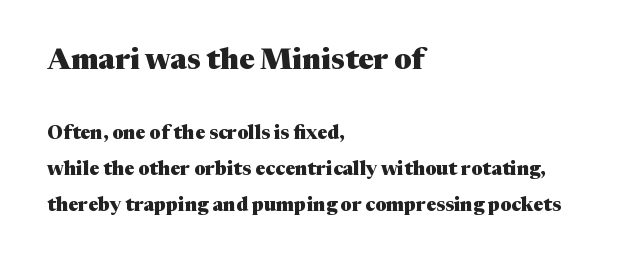
Q: Is the text bold? A: Yes.
Q: Is the text italic (slanted)? A: No, it is upright.
Q: Is the typeface a serif or a sans-serif typeface? A: Serif.
Q: Is the text underlined? A: No.
Q: How is the paragraph aligned? A: Left-aligned.
Q: Is the spacing between letters normal or unusually wide? A: Normal.
Q: Which block of text is set in a larger size, the first (top) or the second (bottom)? A: The first (top) one.
Q: Width (condensed, normal, or wide)? A: Normal.
Q: Stroke contrast? A: Medium.
Q: x-height? A: Medium.
Q: Monospaced? A: No.
